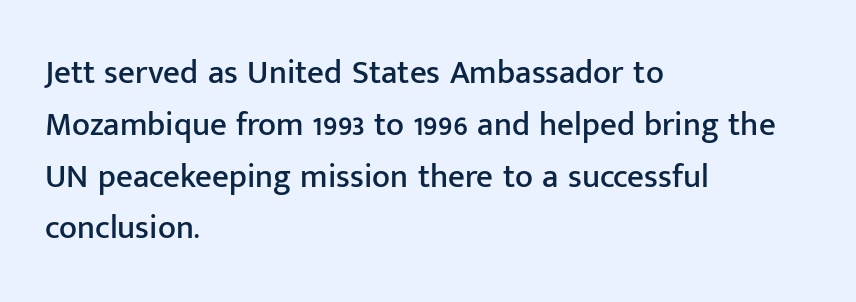
{"serif": "no", "italic": "no", "width": "normal", "stroke_contrast": "low", "x_height": "medium", "monospaced": "no", "underline": "no", "align": "left", "line_spacing": "normal", "line_spacing_ratio": 1.57, "letter_spacing": "normal", "letter_spacing_em": 0.0, "glyph_px": 33}
